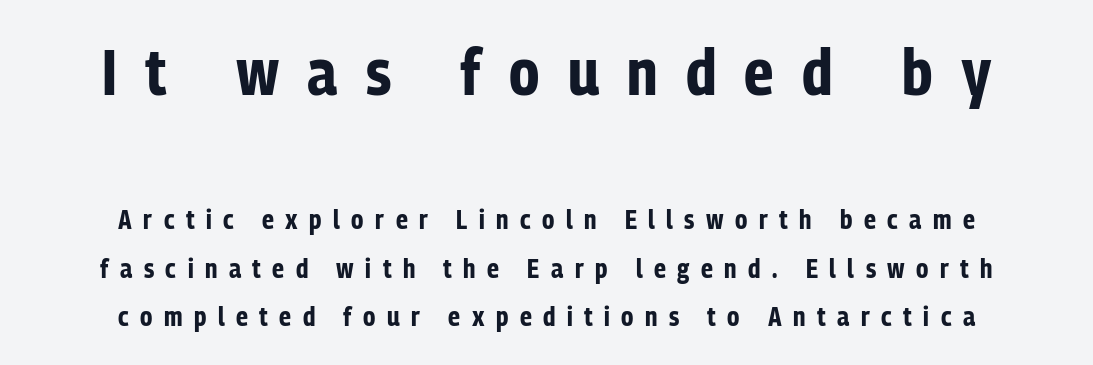
Q: Is the text bold? A: Yes.
Q: Is the text italic (slanted)? A: No, it is upright.
Q: Is the typeface a serif or a sans-serif typeface? A: Sans-serif.
Q: Is the text underlined? A: No.
Q: How is the paragraph aligned? A: Centered.
Q: Is the spacing between letters normal or unusually wide? A: Unusually wide.
Q: Which block of text is set in a larger size, the first (top) or the second (bottom)? A: The first (top) one.
Q: Width (condensed, normal, or wide)? A: Condensed.
Q: Stroke contrast? A: Low.
Q: x-height? A: Medium.
Q: Monospaced? A: No.
